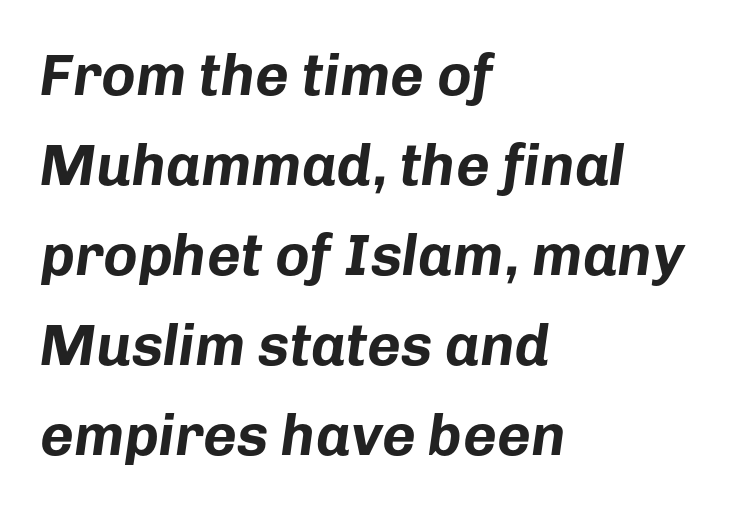
Q: Is the text bold? A: Yes.
Q: Is the text italic (slanted)? A: Yes, it leans right by about 8 degrees.
Q: Is the text underlined? A: No.
Q: How is the paragraph aligned? A: Left-aligned.
Q: Is the spacing between letters normal or unusually wide? A: Normal.
Q: Is the spacing between lines tight, normal or loose? A: Normal.
Q: Width (condensed, normal, or wide)? A: Normal.
Q: Stroke contrast? A: Low.
Q: x-height? A: Medium.
Q: Monospaced? A: No.
